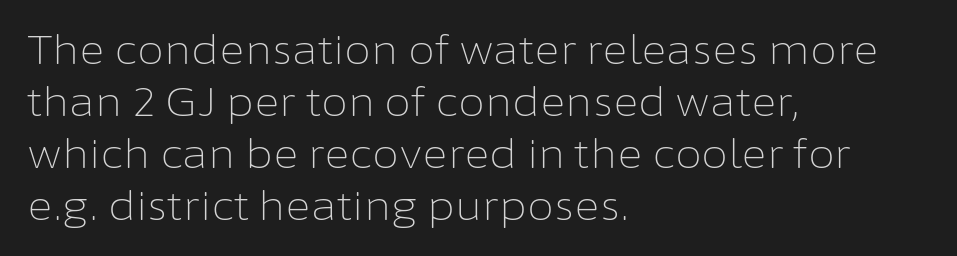
{"serif": "no", "italic": "no", "bold": "no", "weight": "light", "width": "normal", "stroke_contrast": "low", "x_height": "medium", "monospaced": "no", "underline": "no", "align": "left", "line_spacing": "normal", "line_spacing_ratio": 1.33, "letter_spacing": "normal", "letter_spacing_em": 0.0, "glyph_px": 39}
